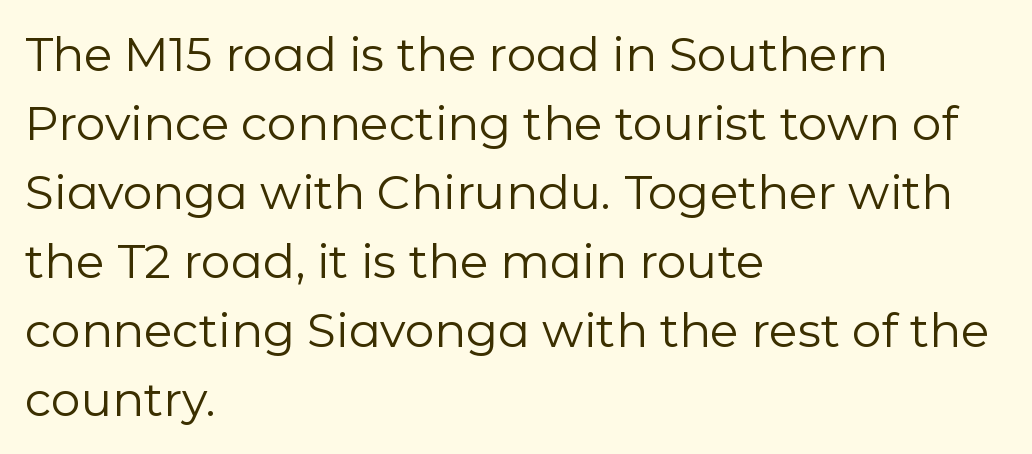
Leading: standard. Examine the stroke ends and you'll find no serifs. Spacing verdict: proportional, widths tailored to each character. Vertical strokes here are truly vertical. The lines are quadded left.
